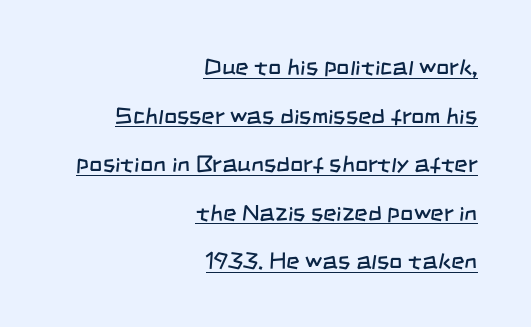
The image shows 23 px text type; set right-aligned, loose line spacing (2.11x), normal letter spacing, underlined.
